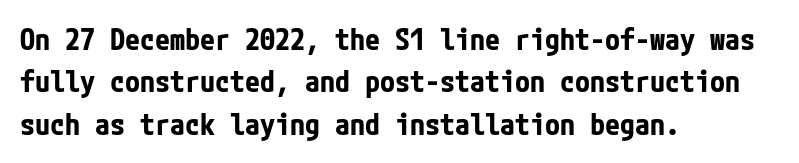
The image shows 30 px bold, condensed sans-serif type, upright; set left-aligned, normal line spacing (1.41x), normal letter spacing, not underlined; low stroke contrast and a medium x-height.
